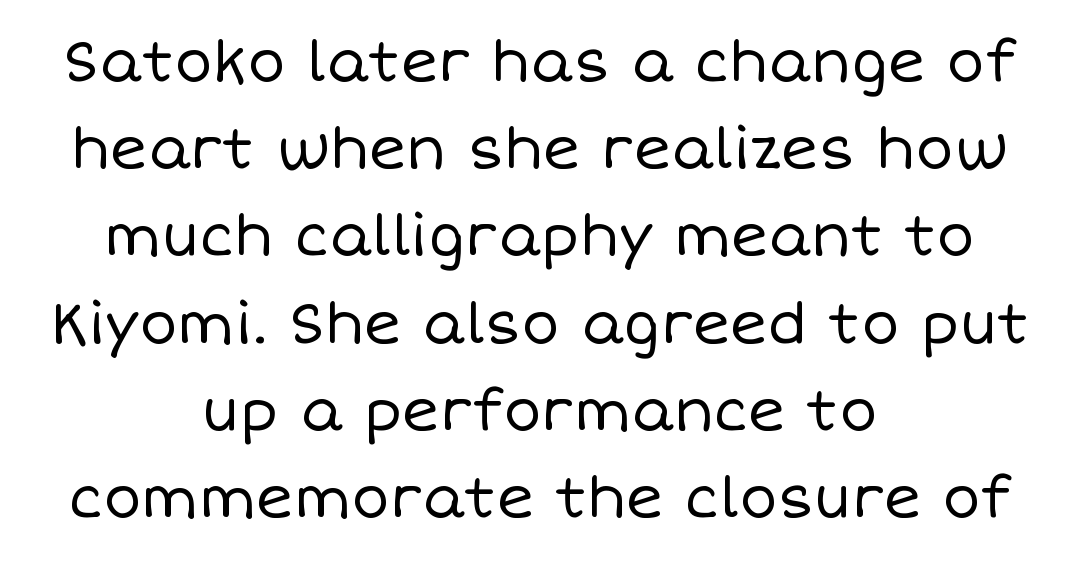
The image shows 57 px regular-weight type, upright; set centered, normal line spacing (1.53x), normal letter spacing, not underlined; low stroke contrast and a large x-height.
